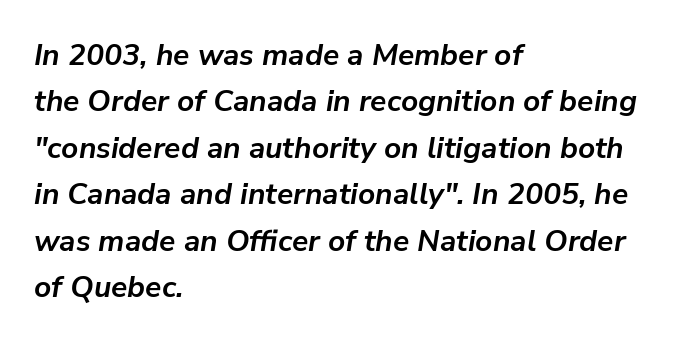
The image shows 30 px semibold type, italic (leaning right); set left-aligned, normal line spacing (1.55x), normal letter spacing, not underlined; low stroke contrast and a medium x-height.
